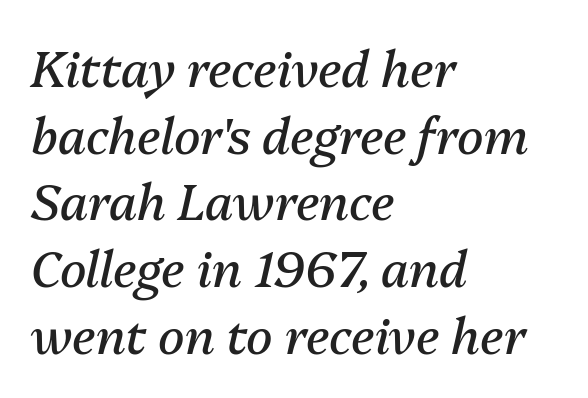
Emphasis-style slanted type is in use. This sample has the flowing, uneven cadence of proportional lettering. Beneath every word, the page is bare. Is the stroke heavy? The answer is a plain regular-or-lighter.
